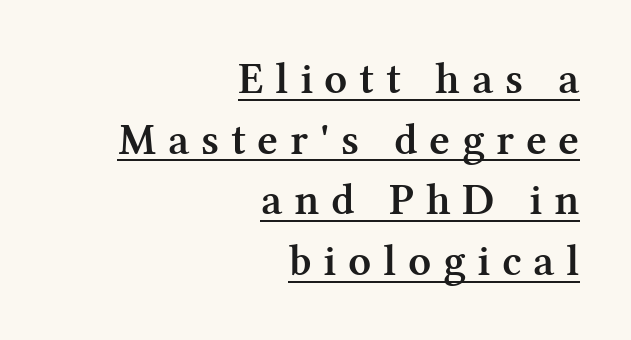
Q: Is the text bold? A: Semi-bold.
Q: Is the text italic (slanted)? A: No, it is upright.
Q: Is the typeface a serif or a sans-serif typeface? A: Serif.
Q: Is the text underlined? A: Yes.
Q: How is the paragraph aligned? A: Right-aligned.
Q: Is the spacing between letters normal or unusually wide? A: Unusually wide.
Q: Is the spacing between lines tight, normal or loose? A: Normal.
Q: Width (condensed, normal, or wide)? A: Normal.
Q: Stroke contrast? A: Medium.
Q: x-height? A: Medium.
Q: Monospaced? A: No.
